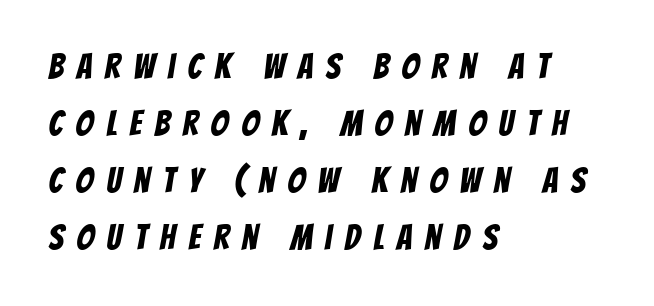
{"serif": "no", "width": "condensed", "stroke_contrast": "low", "x_height": "large", "monospaced": "no", "underline": "no", "align": "left", "line_spacing": "normal", "line_spacing_ratio": 1.63, "letter_spacing": "wide", "letter_spacing_em": 0.37, "glyph_px": 35}
